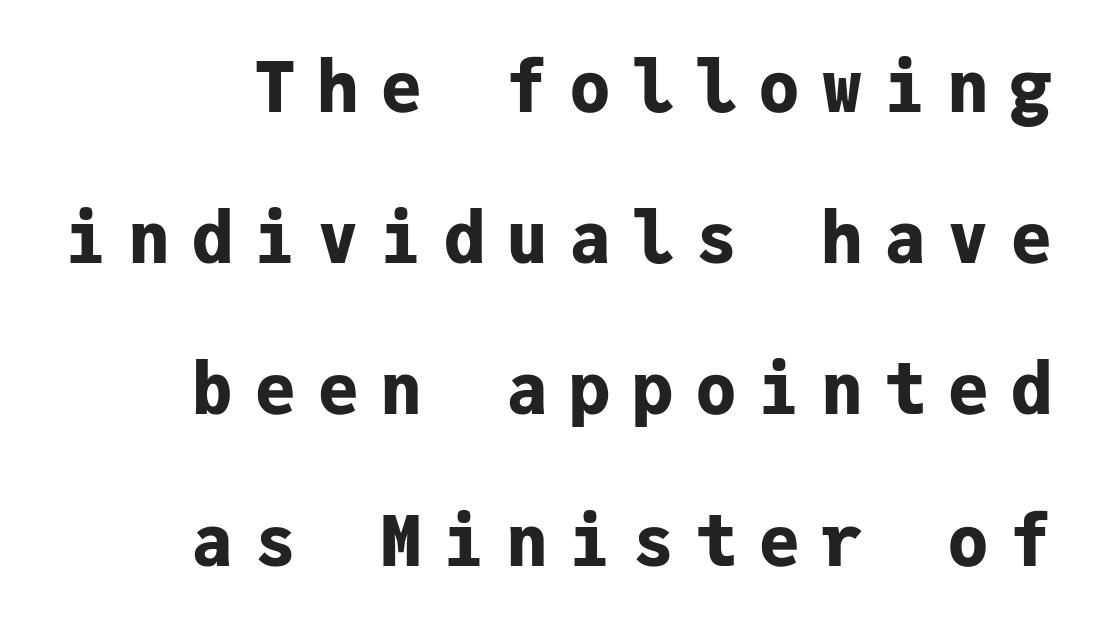
Plenty of ink on the page — the face is bold. The specimen omits any rule beneath the text block's lines. Look at the bottom of the vertical strokes: they stop flat, with no serifs. Widely set lines give the paragraph a tall, airy silhouette. A roman cut, with each character standing at attention.
